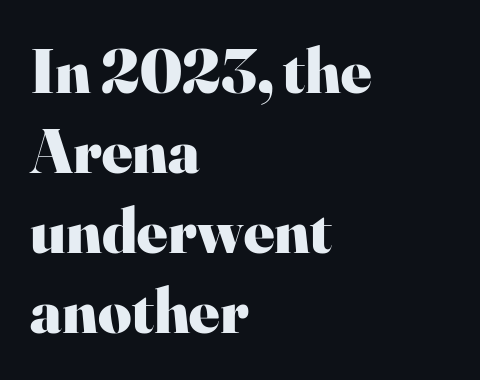
{"serif": "yes", "italic": "no", "bold": "yes", "weight": "heavy", "width": "normal", "stroke_contrast": "high", "x_height": "small", "monospaced": "no", "underline": "no", "align": "left", "line_spacing": "normal", "line_spacing_ratio": 1.25, "letter_spacing": "normal", "letter_spacing_em": 0.0, "glyph_px": 64}
